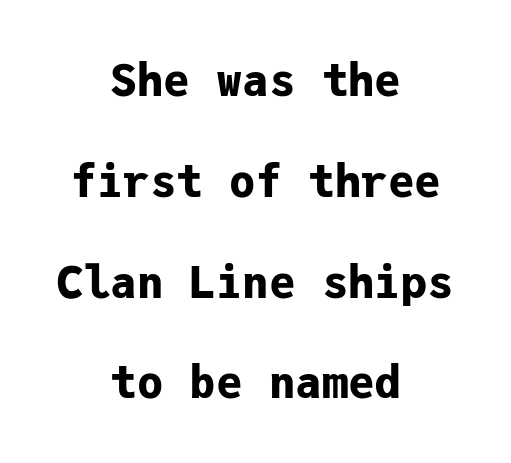
The image shows 44 px bold sans-serif type, upright, monospaced; set centered, loose line spacing (2.29x), normal letter spacing, not underlined; low stroke contrast and a medium x-height.
